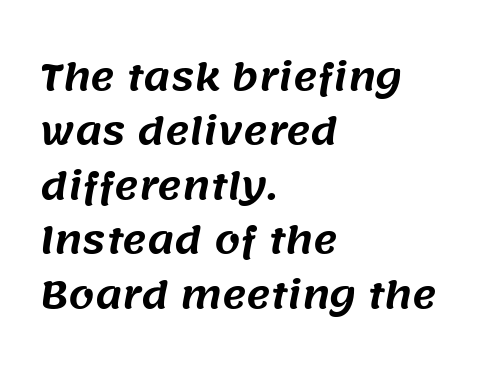
The image shows 37 px sans-serif type; set left-aligned, normal line spacing (1.47x), normal letter spacing, not underlined; medium stroke contrast and a large x-height.
